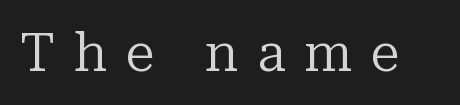
The image shows 54 px regular-weight serif type, upright; set unusually wide letter spacing (+0.34 em), not underlined; low stroke contrast and a medium x-height.
